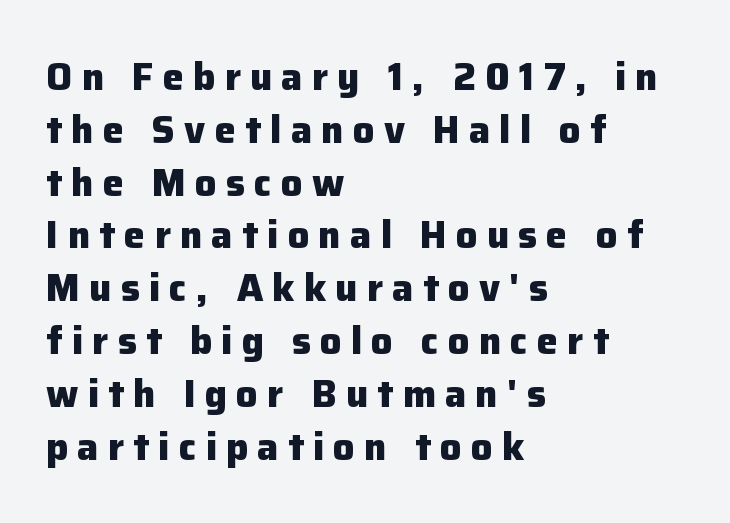
The image shows 38 px heavy sans-serif type, upright; set left-aligned, normal line spacing (1.39x), unusually wide letter spacing (+0.24 em), not underlined; low stroke contrast and a medium x-height.
